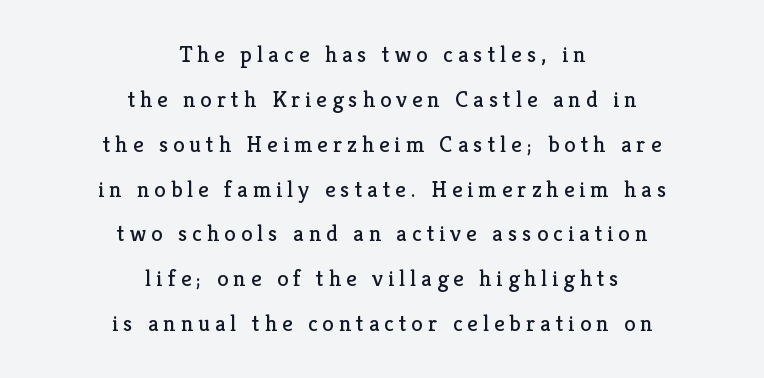
If you folded the block vertically in half, each line would mirror itself in length. Ink coverage per letter is moderate at most. How are the letters spaced? Widely, with obvious added tracking. Check under the words: just untouched page. Each new line begins a long way beneath the previous one. No italicization has been applied; the sample stays upright.
